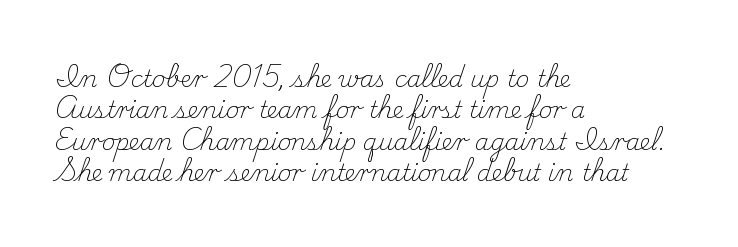
Q: Is the text bold? A: No.
Q: Is the text italic (slanted)? A: Yes.
Q: Is the text underlined? A: No.
Q: How is the paragraph aligned? A: Left-aligned.
Q: Is the spacing between letters normal or unusually wide? A: Normal.
Q: Is the spacing between lines tight, normal or loose? A: Normal.
